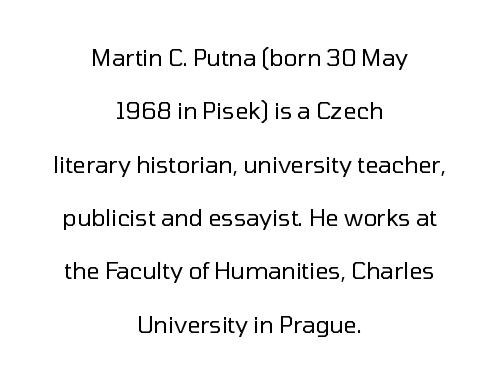
Q: Is the text bold? A: No.
Q: Is the text italic (slanted)? A: No, it is upright.
Q: Is the text underlined? A: No.
Q: How is the paragraph aligned? A: Centered.
Q: Is the spacing between letters normal or unusually wide? A: Normal.
Q: Is the spacing between lines tight, normal or loose? A: Loose.
